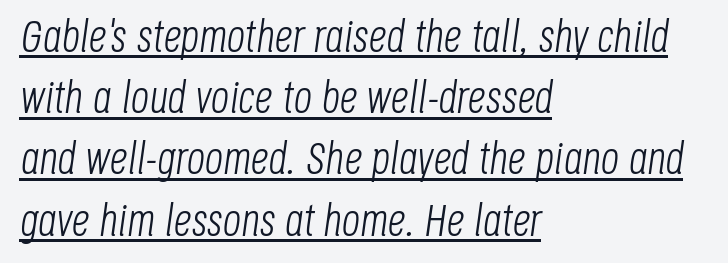
Q: Is the text bold? A: No.
Q: Is the text italic (slanted)? A: Yes, it leans right by about 8 degrees.
Q: Is the text underlined? A: Yes.
Q: How is the paragraph aligned? A: Left-aligned.
Q: Is the spacing between letters normal or unusually wide? A: Normal.
Q: Is the spacing between lines tight, normal or loose? A: Normal.
Q: Width (condensed, normal, or wide)? A: Condensed.
Q: Stroke contrast? A: Low.
Q: x-height? A: Large.
Q: Monospaced? A: No.
